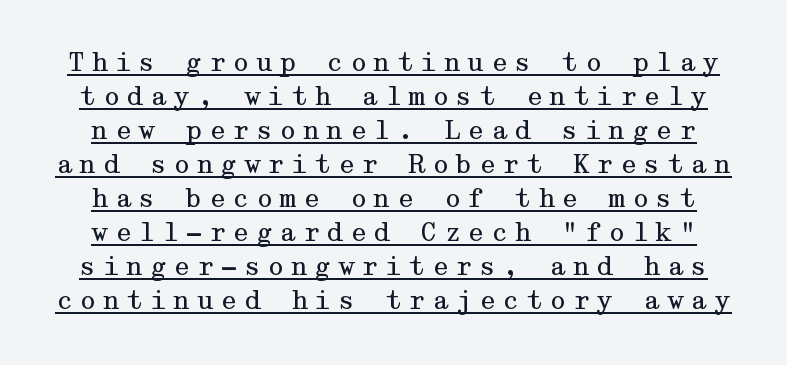
{"italic": "no", "bold": "no", "underline": "yes", "line_spacing": "normal", "line_spacing_ratio": 1.36, "letter_spacing": "wide", "letter_spacing_em": 0.24, "glyph_px": 25}
